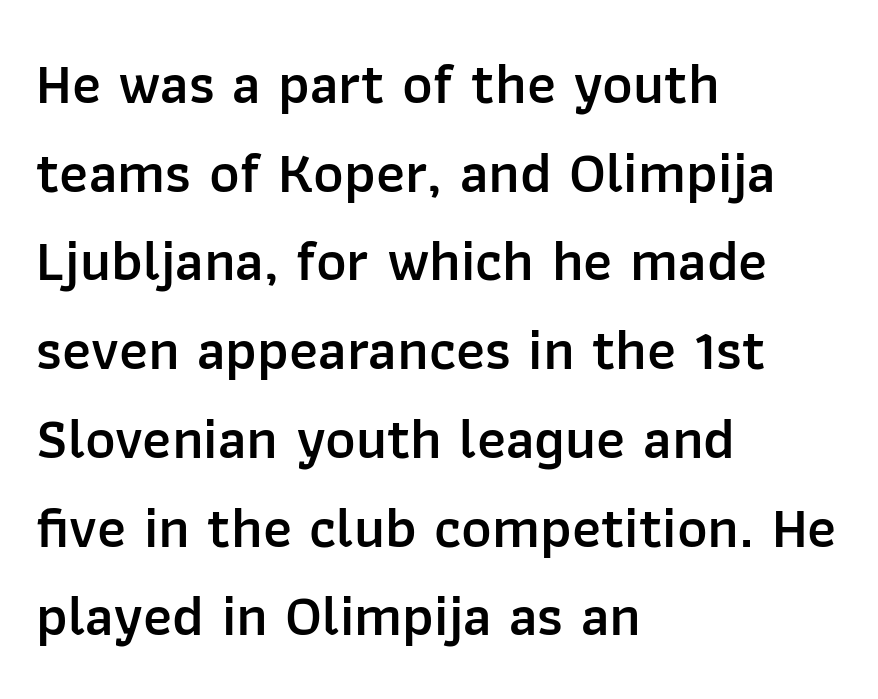
Q: Is the text bold? A: Semi-bold.
Q: Is the text italic (slanted)? A: No, it is upright.
Q: Is the typeface a serif or a sans-serif typeface? A: Sans-serif.
Q: Is the text underlined? A: No.
Q: How is the paragraph aligned? A: Left-aligned.
Q: Is the spacing between letters normal or unusually wide? A: Normal.
Q: Is the spacing between lines tight, normal or loose? A: Normal.
Q: Width (condensed, normal, or wide)? A: Normal.
Q: Stroke contrast? A: Low.
Q: x-height? A: Medium.
Q: Monospaced? A: No.
